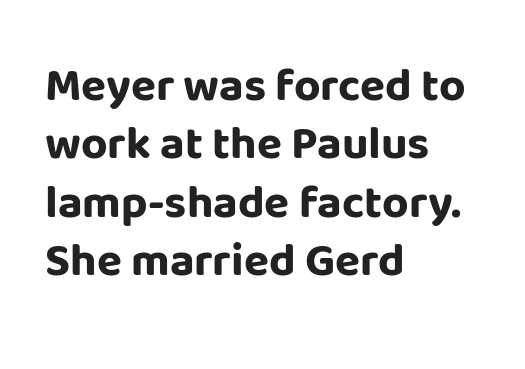
{"serif": "no", "italic": "no", "bold": "yes", "weight": "bold", "width": "normal", "stroke_contrast": "low", "x_height": "large", "monospaced": "no", "underline": "no", "align": "left", "line_spacing": "normal", "line_spacing_ratio": 1.27, "letter_spacing": "normal", "letter_spacing_em": 0.0, "glyph_px": 46}
